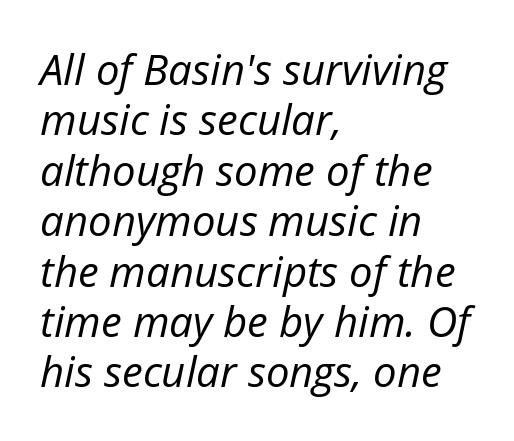
Q: Is the text bold? A: No.
Q: Is the text italic (slanted)? A: Yes, it leans right by about 12 degrees.
Q: Is the text underlined? A: No.
Q: How is the paragraph aligned? A: Left-aligned.
Q: Is the spacing between letters normal or unusually wide? A: Normal.
Q: Width (condensed, normal, or wide)? A: Normal.
Q: Stroke contrast? A: Low.
Q: x-height? A: Medium.
Q: Monospaced? A: No.
